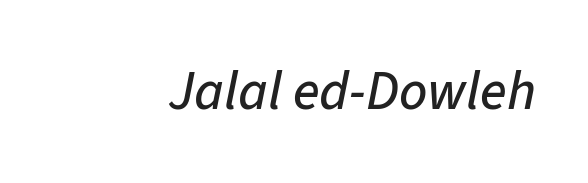
The image shows 55 px text type, italic (leaning right); set normal letter spacing, not underlined; low stroke contrast and a medium x-height.
